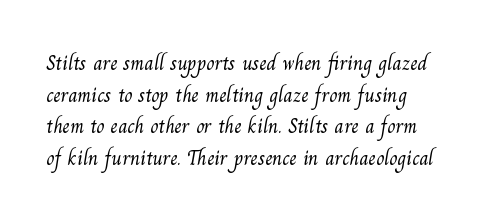
Stems and bowls with no extra thickness — not bold. The designer left line spacing at the default. How are the letters spaced? Ordinarily, with no added tracking. The glyphs are unaccompanied by any horizontal stroke below them.
